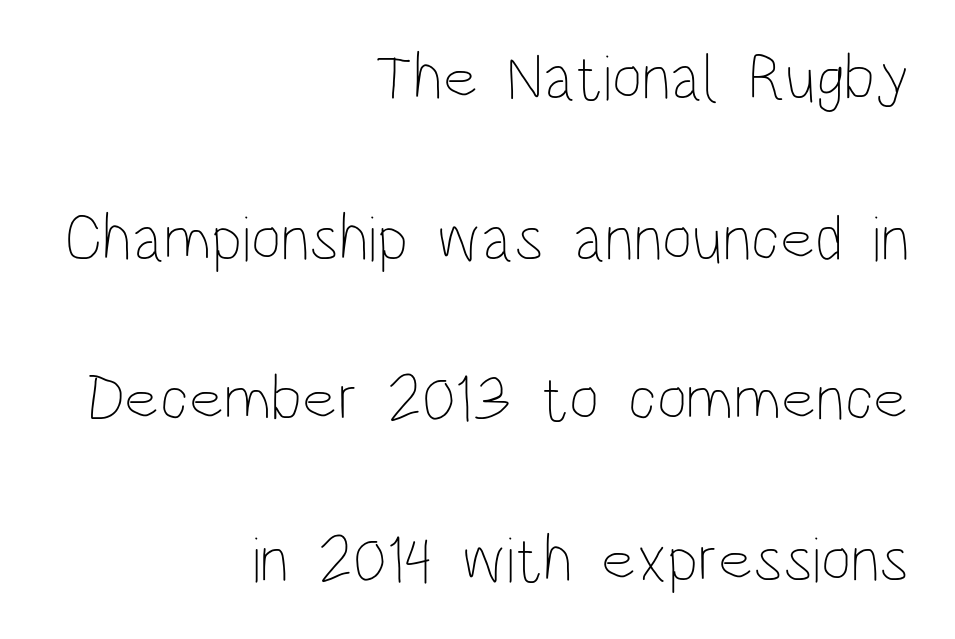
The image shows 65 px thin, condensed type, upright; set right-aligned, loose line spacing (2.47x), normal letter spacing, not underlined; low stroke contrast and a large x-height.
